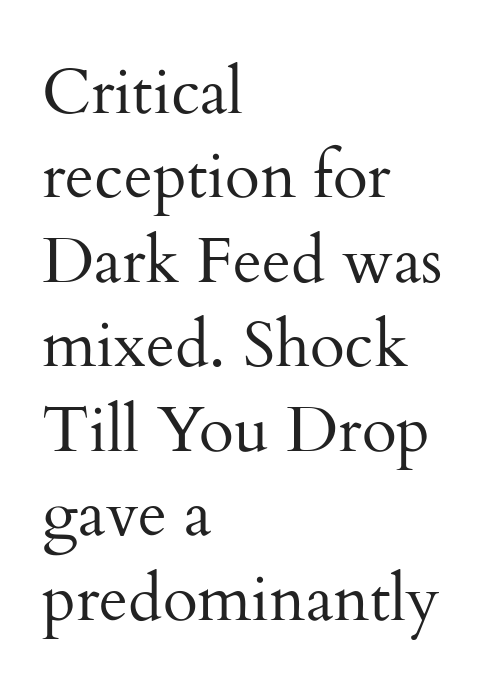
{"serif": "yes", "italic": "no", "bold": "no", "weight": "regular", "width": "normal", "stroke_contrast": "medium", "x_height": "small", "monospaced": "no", "underline": "no", "align": "left", "line_spacing": "normal", "line_spacing_ratio": 1.32, "letter_spacing": "normal", "letter_spacing_em": 0.0, "glyph_px": 64}
